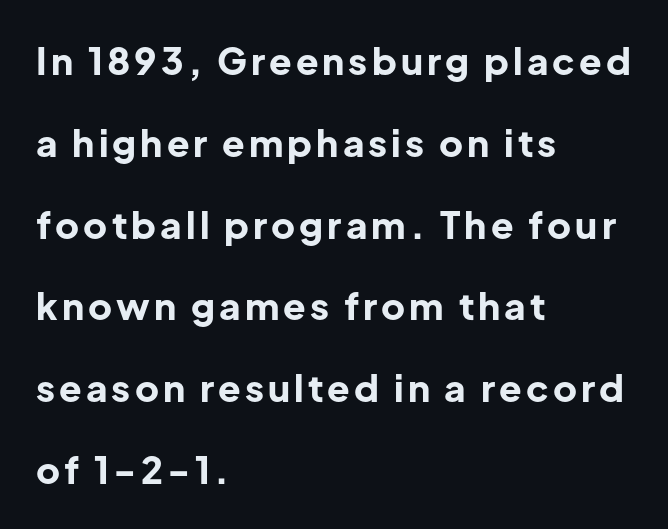
Each letter keeps its own natural width here, so spacing adapts to shape. Serif or sans? Sans — the stroke terminals are bare. Heavy-handed strokes throughout: this text is bold. Check the space under the baseline: it is left empty.
